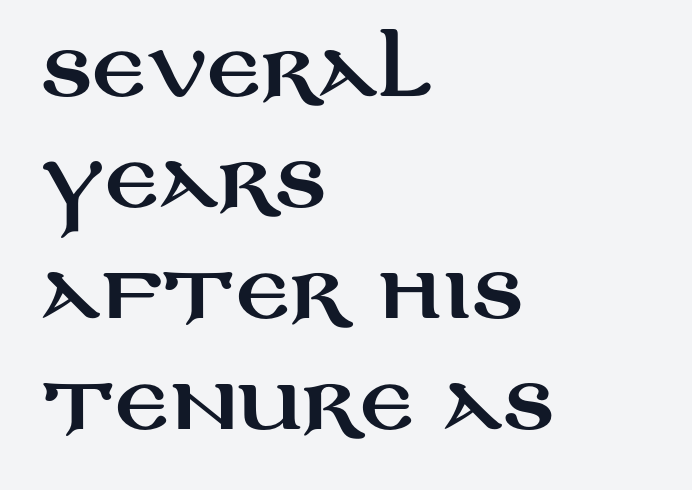
{"serif": "no", "italic": "no", "width": "wide", "stroke_contrast": "medium", "x_height": "large", "monospaced": "no", "underline": "no", "align": "left", "line_spacing": "normal", "line_spacing_ratio": 1.54, "letter_spacing": "normal", "letter_spacing_em": 0.0, "glyph_px": 72}
